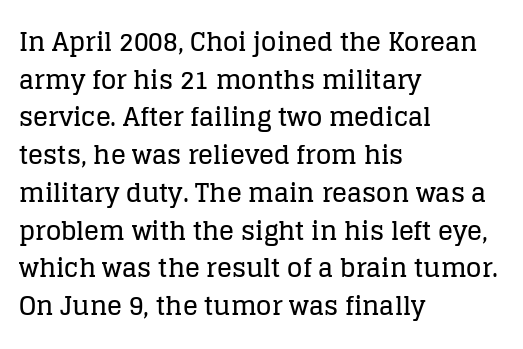
{"italic": "no", "underline": "no", "align": "left", "line_spacing": "normal", "line_spacing_ratio": 1.51, "letter_spacing": "normal", "letter_spacing_em": 0.0, "glyph_px": 25}
